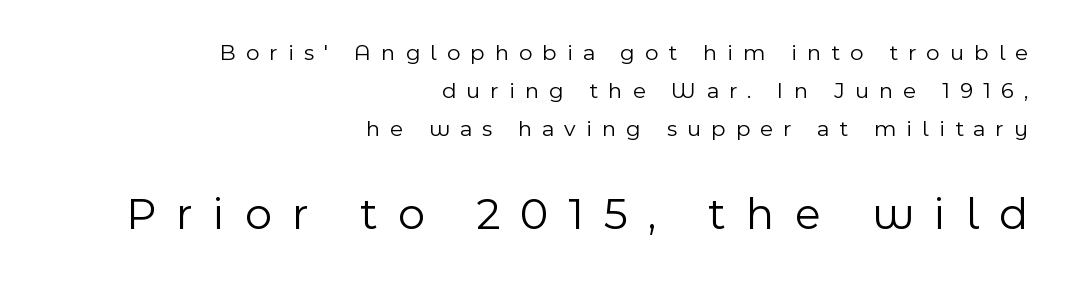
The image shows 46 px light sans-serif type, upright; set right-aligned, normal line spacing (1.66x), unusually wide letter spacing (+0.44 em), not underlined; the second (bottom) block is 2.0x larger; a medium x-height.
